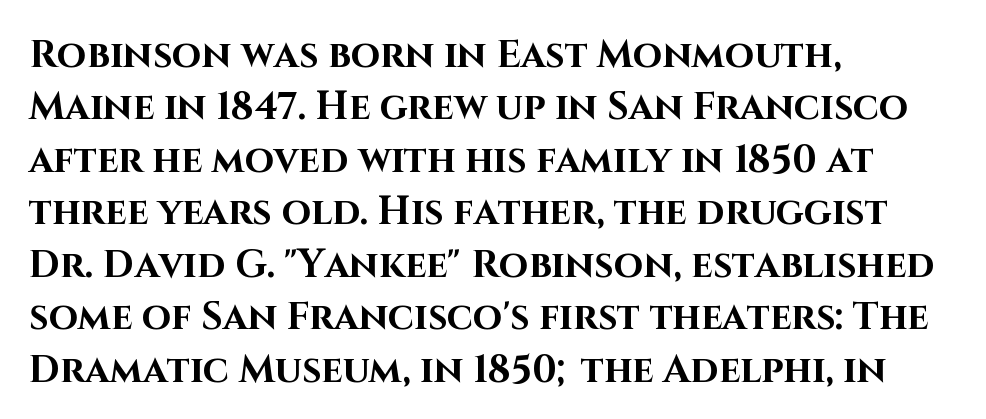
Weight check: bold — yes, fully. Honestly, there is no underline to notice here at all. The rendering anchors every line to the left-hand side. The letters stand upright; this is a roman face. The rows are spaced the way most documents space them.
